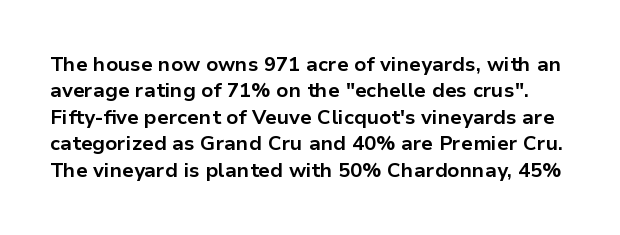
The image shows 20 px bold type, upright; set normal line spacing (1.32x), normal letter spacing, not underlined.
